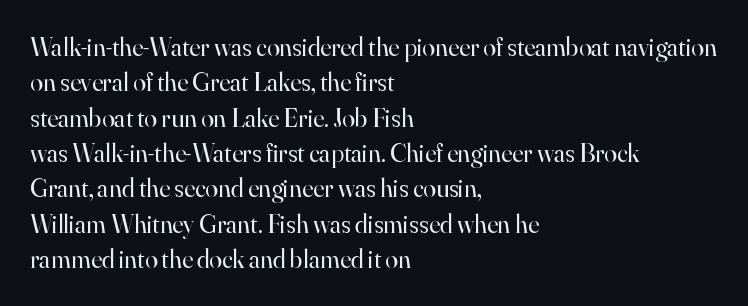
The image shows 26 px text type, upright; set left-aligned, normal line spacing (1.36x), normal letter spacing, not underlined.
